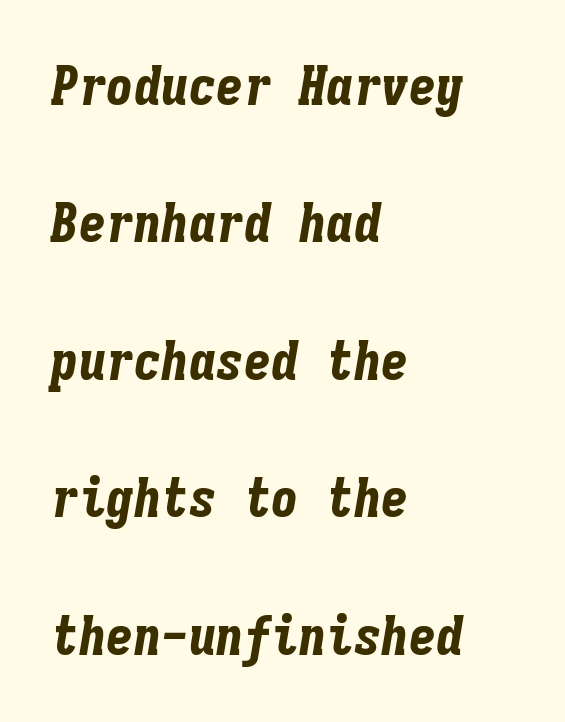
A classic flush-left, rag-right setting is used for this passage. Designer's note — italics engaged. Does extra space separate the letters? No, they use regular spacing. You could count columns in this text — the font is strictly monospaced. Underline: absent. This sample trades compactness for vertical openness between lines.
